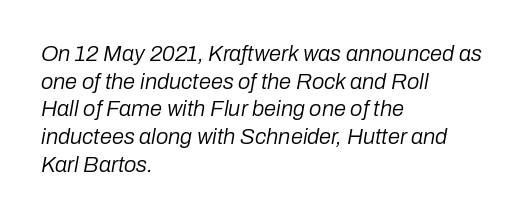
Q: Is the text bold? A: No.
Q: Is the text italic (slanted)? A: Yes, it leans right by about 10 degrees.
Q: Is the text underlined? A: No.
Q: How is the paragraph aligned? A: Left-aligned.
Q: Is the spacing between letters normal or unusually wide? A: Normal.
Q: Is the spacing between lines tight, normal or loose? A: Normal.
